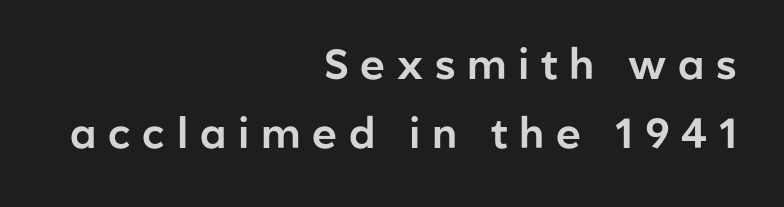
{"serif": "no", "italic": "no", "width": "normal", "stroke_contrast": "low", "x_height": "medium", "monospaced": "no", "underline": "no", "align": "right", "line_spacing": "normal", "line_spacing_ratio": 1.65, "letter_spacing": "wide", "letter_spacing_em": 0.28, "glyph_px": 42}
